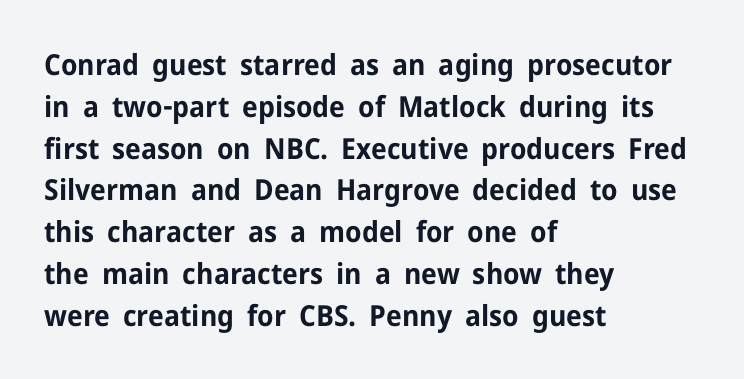
{"serif": "no", "italic": "no", "bold": "yes", "weight": "bold", "width": "normal", "stroke_contrast": "low", "x_height": "medium", "monospaced": "no", "underline": "no", "align": "left", "line_spacing": "normal", "line_spacing_ratio": 1.44, "letter_spacing": "normal", "letter_spacing_em": 0.0, "glyph_px": 29}
